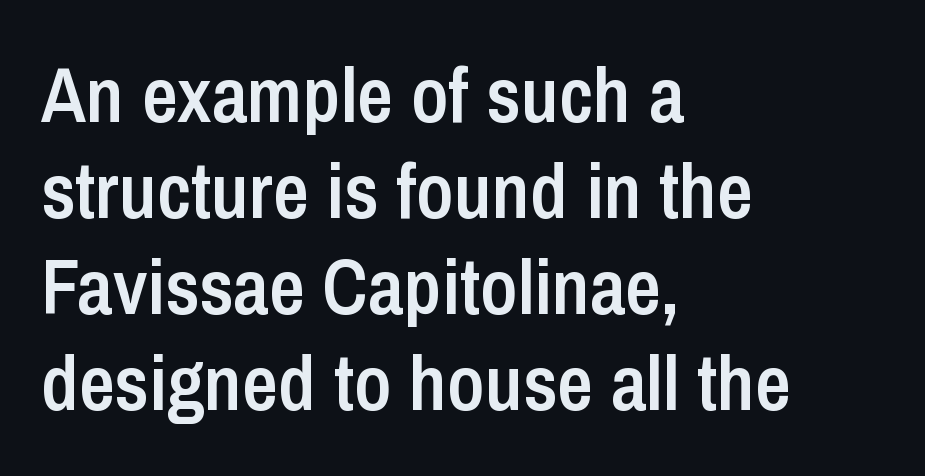
{"serif": "no", "italic": "no", "bold": "semi", "weight": "semibold", "width": "condensed", "stroke_contrast": "low", "x_height": "medium", "monospaced": "no", "underline": "no", "align": "left", "line_spacing_ratio": 1.23, "letter_spacing": "normal", "letter_spacing_em": 0.0, "glyph_px": 78}
